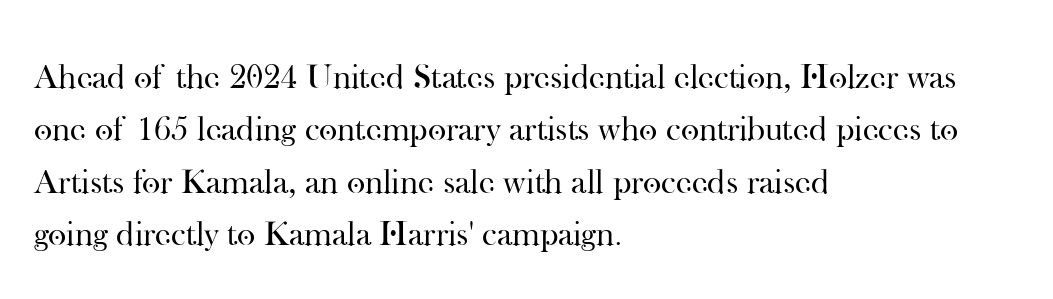
Tracking value appears to be zero — textbook default spacing. The lettering holds an erect, upright posture throughout. Is this a sans? No — the strokes have serifs. Where is the straight margin? On the left. Each stroke keeps to a modest, everyday thickness or less. Normally led — the rows are evenly, conventionally spaced.
